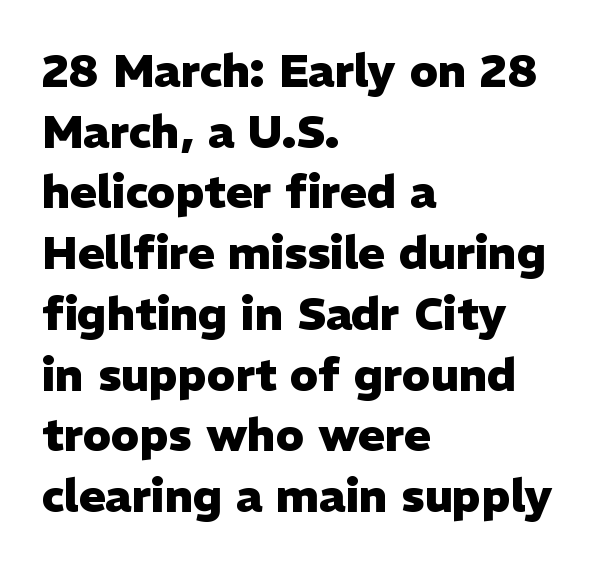
{"serif": "no", "italic": "no", "bold": "yes", "weight": "heavy", "width": "normal", "stroke_contrast": "low", "x_height": "medium", "monospaced": "no", "underline": "no", "align": "left", "line_spacing": "normal", "line_spacing_ratio": 1.35, "letter_spacing": "normal", "letter_spacing_em": 0.0, "glyph_px": 45}
